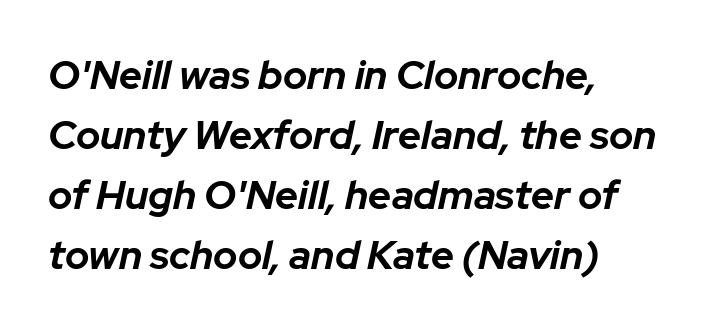
The image shows 40 px bold type, italic (leaning right); set normal line spacing (1.5x), normal letter spacing, not underlined; low stroke contrast and a medium x-height.
